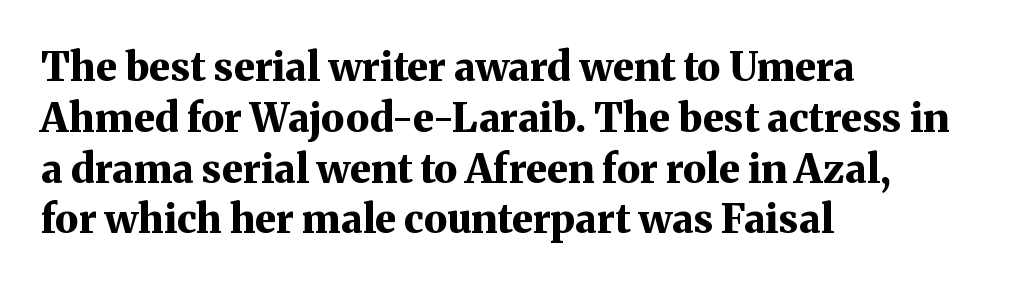
{"serif": "yes", "italic": "no", "bold": "yes", "weight": "bold", "width": "normal", "stroke_contrast": "medium", "x_height": "medium", "monospaced": "no", "underline": "no", "align": "left", "line_spacing": "normal", "line_spacing_ratio": 1.27, "letter_spacing": "normal", "letter_spacing_em": 0.0, "glyph_px": 40}
